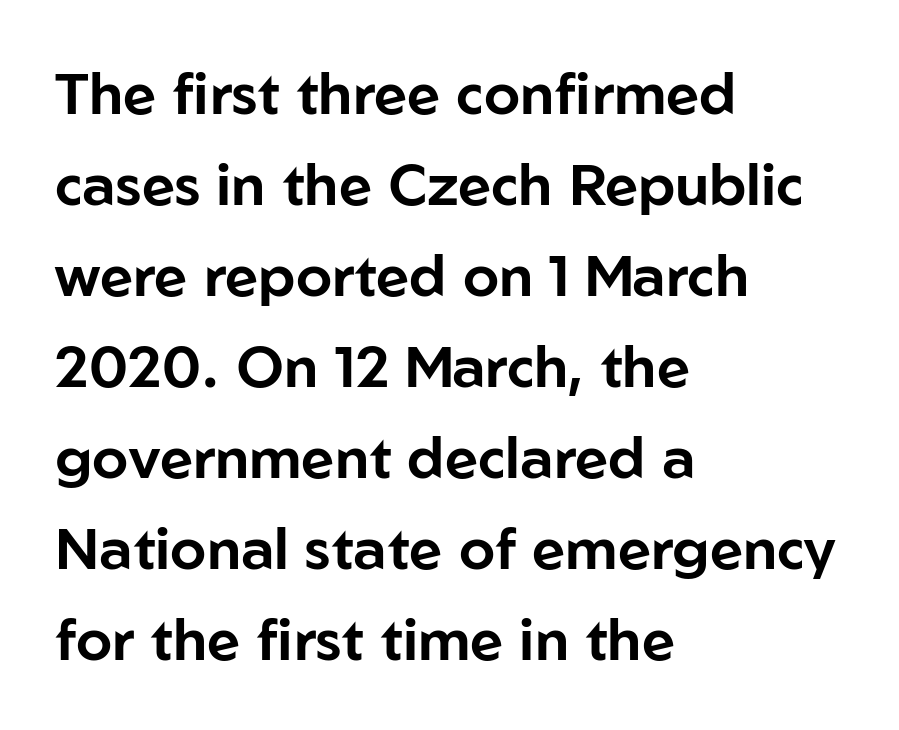
{"serif": "no", "italic": "no", "width": "normal", "stroke_contrast": "low", "x_height": "medium", "monospaced": "no", "underline": "no", "align": "left", "line_spacing": "normal", "line_spacing_ratio": 1.57, "letter_spacing": "normal", "letter_spacing_em": 0.0, "glyph_px": 58}
